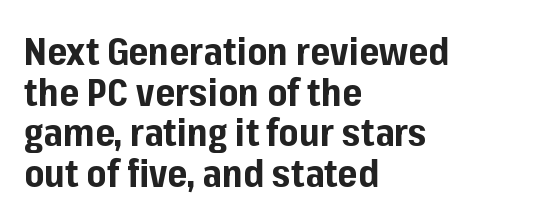
Q: Is the text bold? A: Yes.
Q: Is the text italic (slanted)? A: No, it is upright.
Q: Is the typeface a serif or a sans-serif typeface? A: Sans-serif.
Q: Is the text underlined? A: No.
Q: How is the paragraph aligned? A: Left-aligned.
Q: Is the spacing between letters normal or unusually wide? A: Normal.
Q: Is the spacing between lines tight, normal or loose? A: Tight.
Q: Width (condensed, normal, or wide)? A: Normal.
Q: Stroke contrast? A: Low.
Q: x-height? A: Medium.
Q: Monospaced? A: No.
